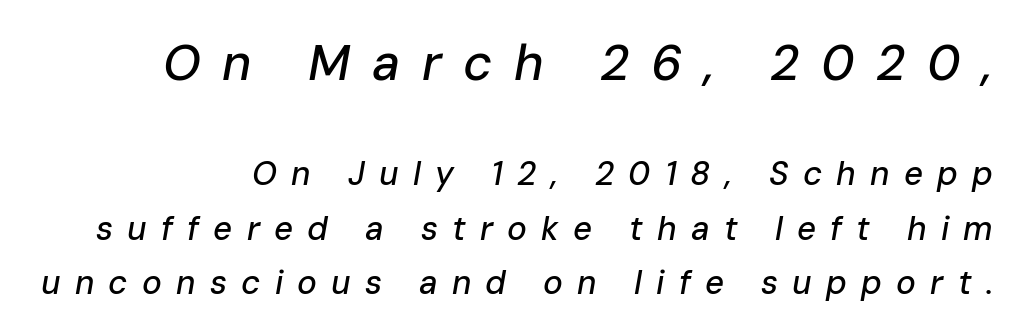
Q: Is the text italic (slanted)? A: Yes, it leans right by about 10 degrees.
Q: Is the text underlined? A: No.
Q: How is the paragraph aligned? A: Right-aligned.
Q: Is the spacing between letters normal or unusually wide? A: Unusually wide.
Q: Is the spacing between lines tight, normal or loose? A: Normal.
Q: Which block of text is set in a larger size, the first (top) or the second (bottom)? A: The first (top) one.
Q: Width (condensed, normal, or wide)? A: Normal.
Q: Stroke contrast? A: Low.
Q: x-height? A: Medium.
Q: Monospaced? A: No.
